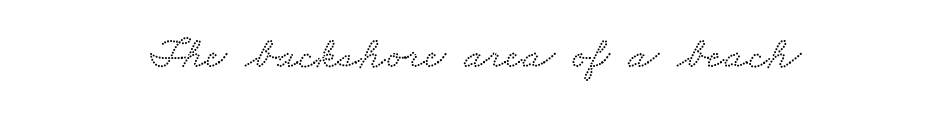
The image shows 45 px wide serif type; set centered, normal letter spacing, not underlined; low stroke contrast and a small x-height.
